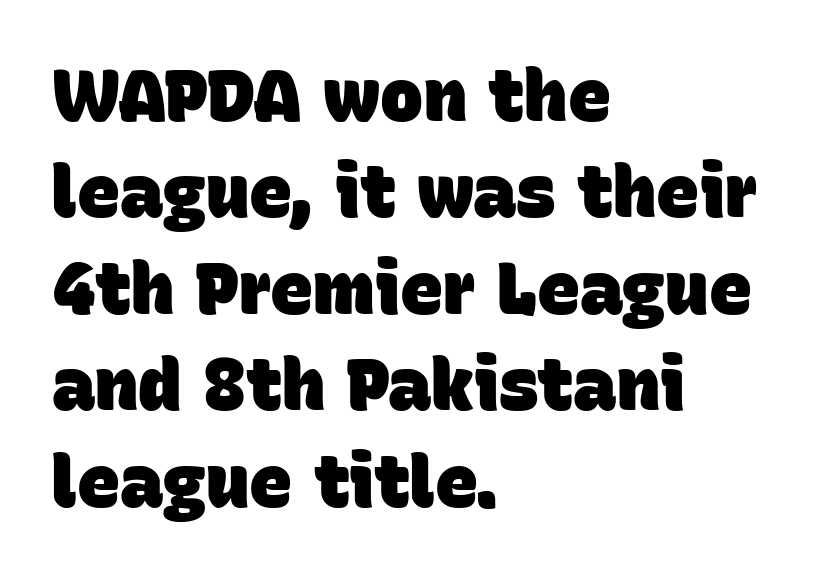
Q: Is the text bold? A: Yes.
Q: Is the typeface a serif or a sans-serif typeface? A: Sans-serif.
Q: Is the text underlined? A: No.
Q: How is the paragraph aligned? A: Left-aligned.
Q: Is the spacing between letters normal or unusually wide? A: Normal.
Q: Is the spacing between lines tight, normal or loose? A: Normal.
Q: Width (condensed, normal, or wide)? A: Normal.
Q: Stroke contrast? A: Low.
Q: x-height? A: Large.
Q: Monospaced? A: No.
